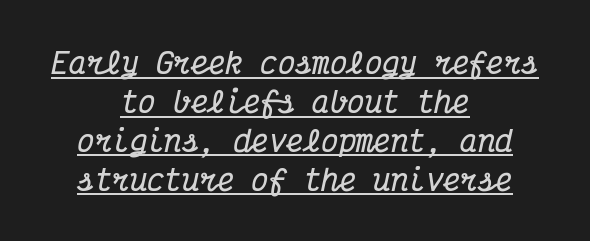
Neither beginnings nor endings align; midpoints do. This sample keeps an unexceptional amount of space between lines. It's the slanting kind of type. I'd call this a serif setting — the letters wear small feet. Looks like terminal output: every glyph gets an equal slot. Glyph-to-glyph distance matches everyday printed text.
